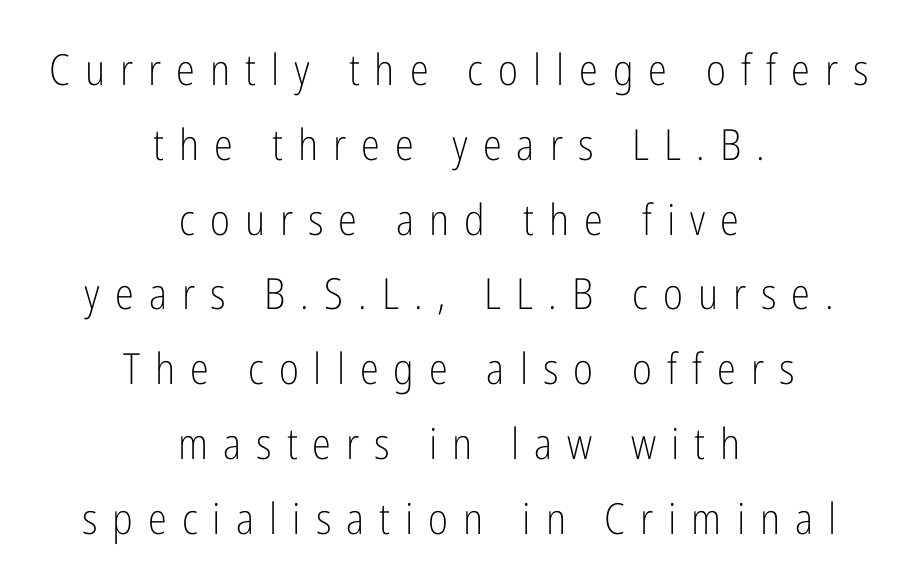
Q: Is the text bold? A: No.
Q: Is the text italic (slanted)? A: No, it is upright.
Q: Is the typeface a serif or a sans-serif typeface? A: Sans-serif.
Q: Is the text underlined? A: No.
Q: How is the paragraph aligned? A: Centered.
Q: Is the spacing between letters normal or unusually wide? A: Unusually wide.
Q: Width (condensed, normal, or wide)? A: Condensed.
Q: Stroke contrast? A: Low.
Q: x-height? A: Medium.
Q: Monospaced? A: No.
